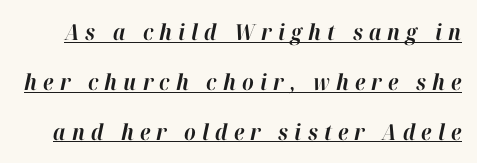
Q: Is the text bold? A: Yes.
Q: Is the text italic (slanted)? A: Yes, it leans right by about 12 degrees.
Q: Is the text underlined? A: Yes.
Q: Is the spacing between letters normal or unusually wide? A: Unusually wide.
Q: Is the spacing between lines tight, normal or loose? A: Loose.
